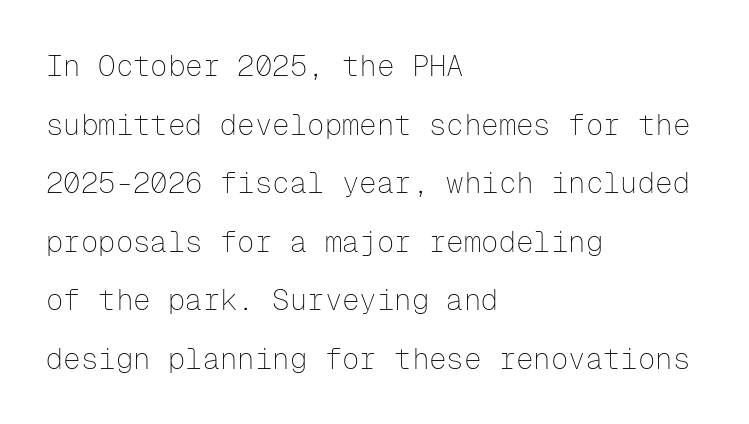
Q: Is the text bold? A: No.
Q: Is the text italic (slanted)? A: No, it is upright.
Q: Is the typeface a serif or a sans-serif typeface? A: Sans-serif.
Q: Is the text underlined? A: No.
Q: How is the paragraph aligned? A: Left-aligned.
Q: Is the spacing between letters normal or unusually wide? A: Normal.
Q: Is the spacing between lines tight, normal or loose? A: Loose.
Q: Width (condensed, normal, or wide)? A: Normal.
Q: Stroke contrast? A: Low.
Q: x-height? A: Medium.
Q: Monospaced? A: Yes.
